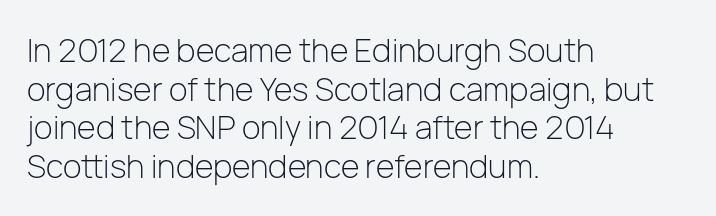
The image shows 32 px light sans-serif type, upright; set left-aligned, line spacing 1.21x, normal letter spacing, not underlined; low stroke contrast and a medium x-height.
